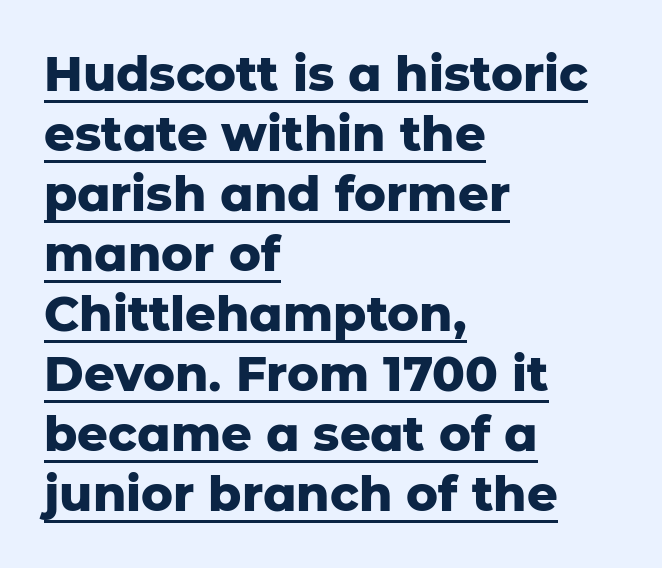
{"serif": "no", "italic": "no", "bold": "yes", "weight": "heavy", "width": "normal", "stroke_contrast": "low", "x_height": "medium", "monospaced": "no", "underline": "yes", "align": "left", "line_spacing": "normal", "line_spacing_ratio": 1.25, "letter_spacing": "normal", "letter_spacing_em": 0.0, "glyph_px": 48}
